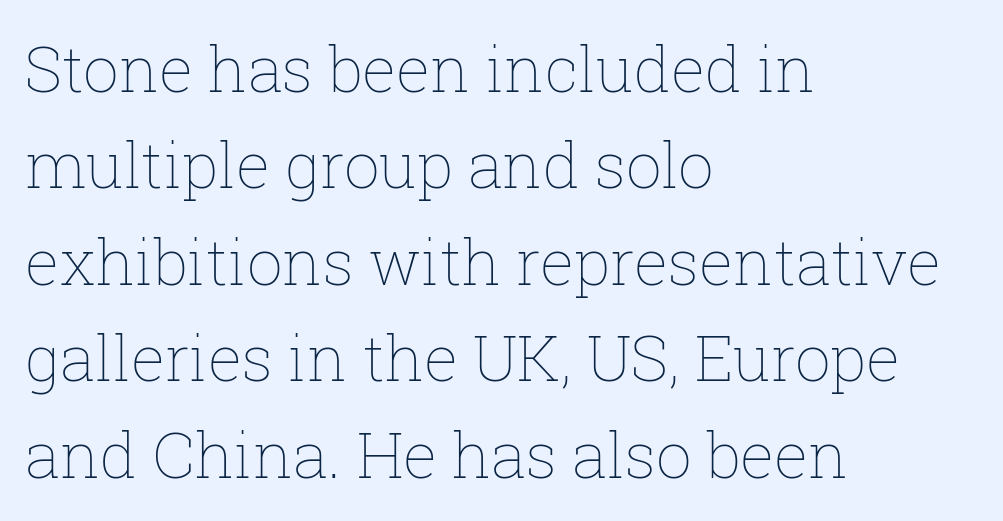
Q: Is the text bold? A: No.
Q: Is the text italic (slanted)? A: No, it is upright.
Q: Is the text underlined? A: No.
Q: How is the paragraph aligned? A: Left-aligned.
Q: Is the spacing between letters normal or unusually wide? A: Normal.
Q: Is the spacing between lines tight, normal or loose? A: Normal.
Q: Width (condensed, normal, or wide)? A: Normal.
Q: Stroke contrast? A: Low.
Q: x-height? A: Medium.
Q: Monospaced? A: No.
